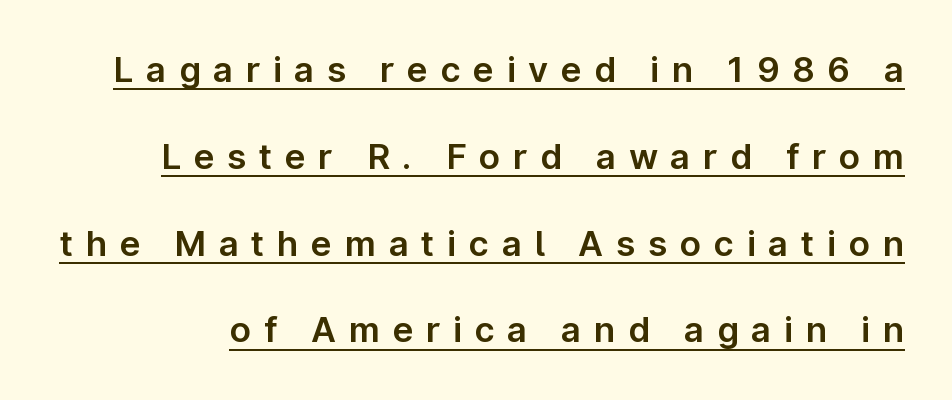
A typesetter would call this heavily tracked-out type. Here the designer chose a conventional face with non-uniform glyph widths. Quick note: not italic, upright. Stroke terminals: plain, sans-serif.
